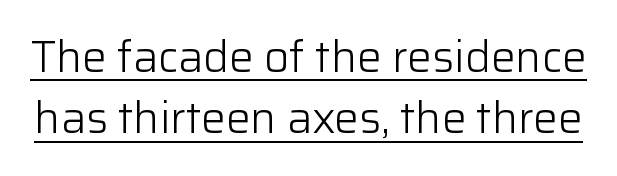
{"serif": "no", "italic": "no", "bold": "no", "weight": "light", "width": "normal", "stroke_contrast": "low", "x_height": "medium", "monospaced": "no", "underline": "yes", "line_spacing": "normal", "line_spacing_ratio": 1.39, "letter_spacing": "normal", "letter_spacing_em": 0.0, "glyph_px": 44}
